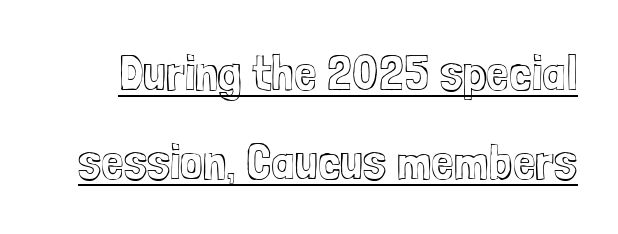
Check the space under the baseline: a stroke is drawn there. You could not count columns in this text — the font is proportionally spaced. Ordinary non-slanted type is in use. Inter-character spacing is left at the font's built-in metrics.
